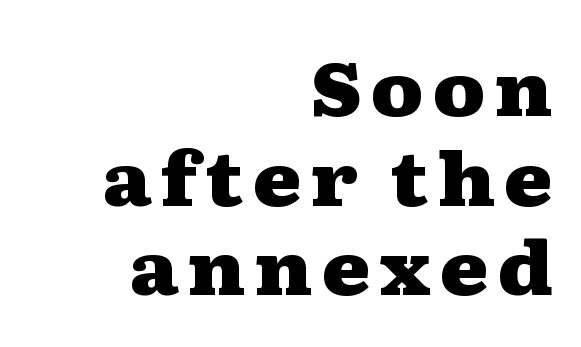
{"serif": "yes", "italic": "no", "bold": "yes", "weight": "heavy", "width": "wide", "stroke_contrast": "medium", "x_height": "medium", "monospaced": "no", "underline": "no", "align": "right", "line_spacing_ratio": 1.21, "glyph_px": 74}
